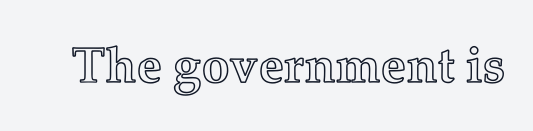
Q: Is the text italic (slanted)? A: No, it is upright.
Q: Is the text underlined? A: No.
Q: Is the spacing between letters normal or unusually wide? A: Normal.
Q: Width (condensed, normal, or wide)? A: Normal.
Q: x-height? A: Medium.
Q: Monospaced? A: No.
